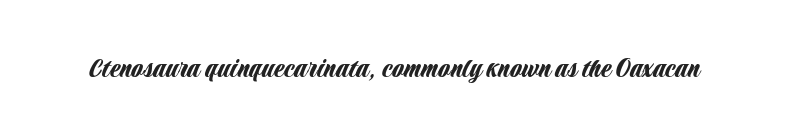
You could not count columns in this text — the font is proportionally spaced. Between one letter and the next there's only the usual sliver of space. Type style note: lacks serifs.
